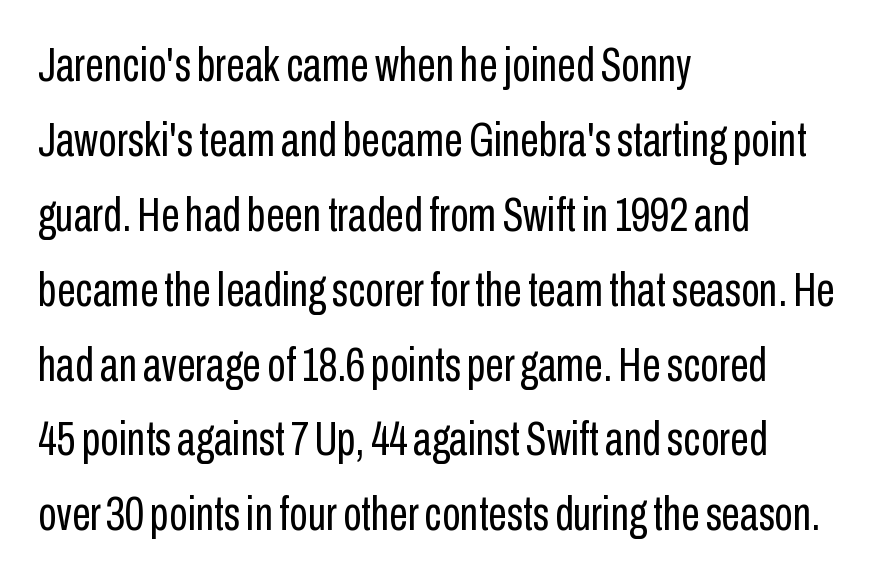
Q: Is the text bold? A: No.
Q: Is the text italic (slanted)? A: No, it is upright.
Q: Is the typeface a serif or a sans-serif typeface? A: Sans-serif.
Q: Is the text underlined? A: No.
Q: How is the paragraph aligned? A: Left-aligned.
Q: Is the spacing between letters normal or unusually wide? A: Normal.
Q: Is the spacing between lines tight, normal or loose? A: Normal.
Q: Width (condensed, normal, or wide)? A: Condensed.
Q: Stroke contrast? A: Low.
Q: x-height? A: Medium.
Q: Monospaced? A: No.
